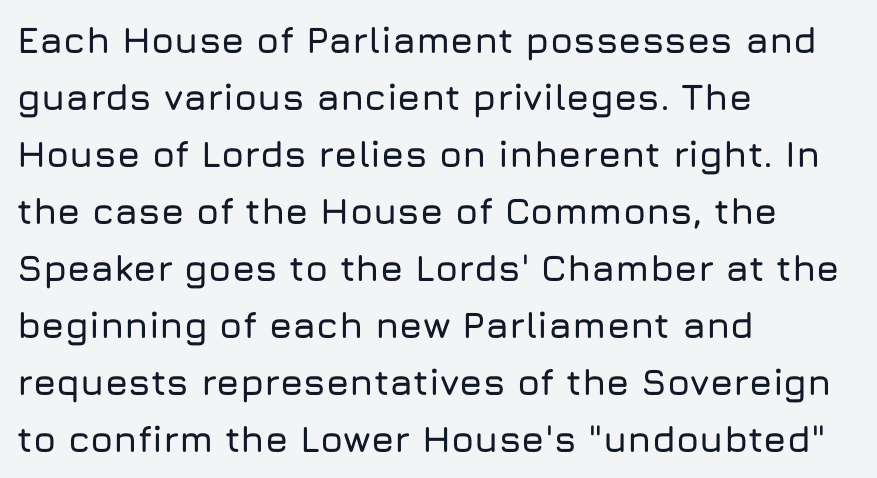
{"serif": "no", "italic": "no", "width": "normal", "stroke_contrast": "low", "x_height": "medium", "monospaced": "no", "underline": "no", "align": "left", "line_spacing": "normal", "line_spacing_ratio": 1.54, "letter_spacing": "normal", "letter_spacing_em": 0.0, "glyph_px": 37}
